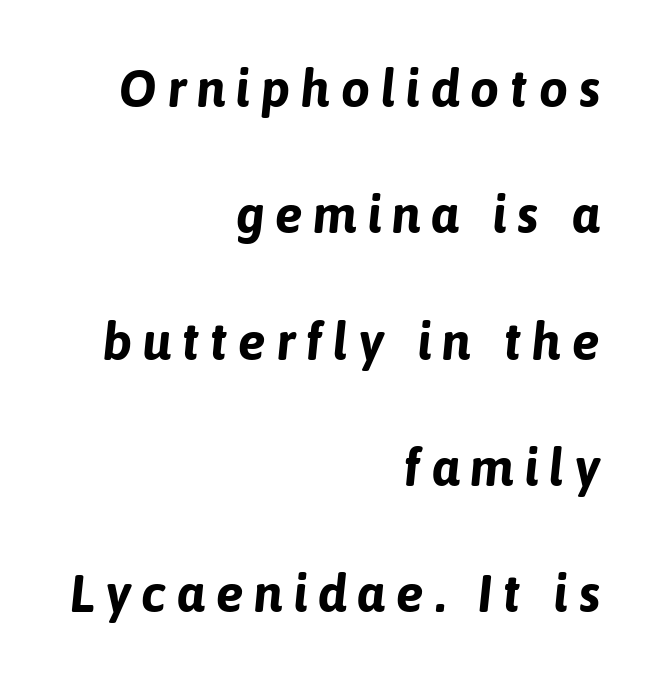
Q: Is the text bold? A: Yes.
Q: Is the text italic (slanted)? A: Yes, it leans right by about 6 degrees.
Q: Is the text underlined? A: No.
Q: How is the paragraph aligned? A: Right-aligned.
Q: Is the spacing between letters normal or unusually wide? A: Unusually wide.
Q: Is the spacing between lines tight, normal or loose? A: Loose.
Q: Width (condensed, normal, or wide)? A: Normal.
Q: Stroke contrast? A: Low.
Q: x-height? A: Medium.
Q: Monospaced? A: No.
